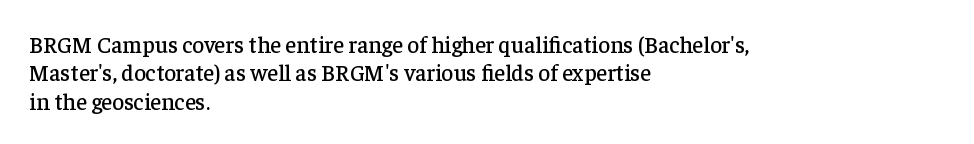
{"italic": "no", "underline": "no", "align": "left", "line_spacing_ratio": 1.23, "letter_spacing": "normal", "letter_spacing_em": 0.0, "glyph_px": 23}
